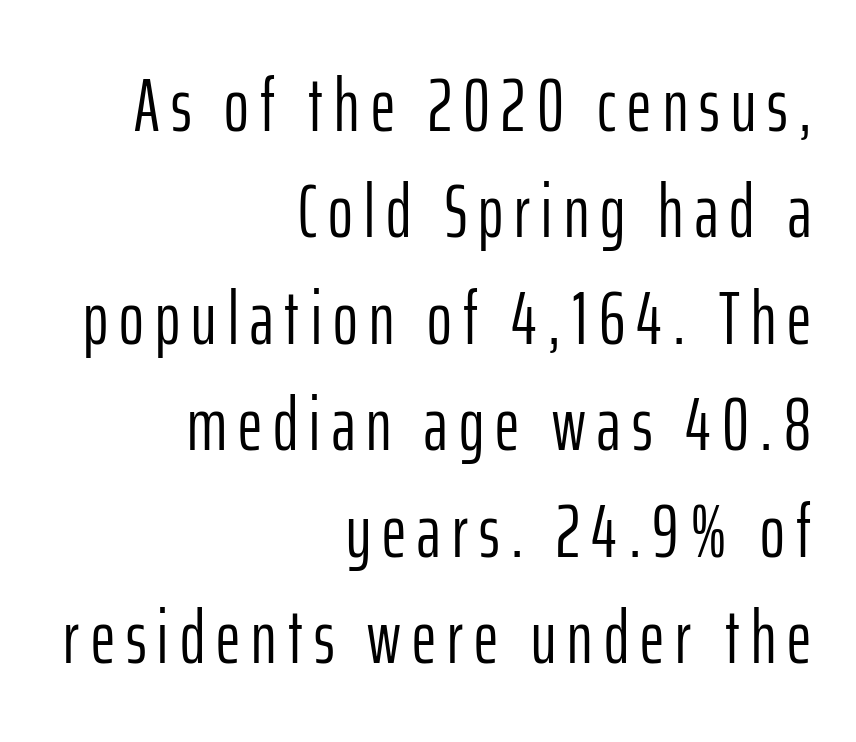
The rendering shows plain stroke endings on the letterforms — a sans-serif design. The weight would be labelled regular, book, light, or lighter still. Vertically, the passage feels balanced, rows spaced as you'd expect. You can tell it's not italic because the verticals are truly vertical. Check under the words: just untouched page.
